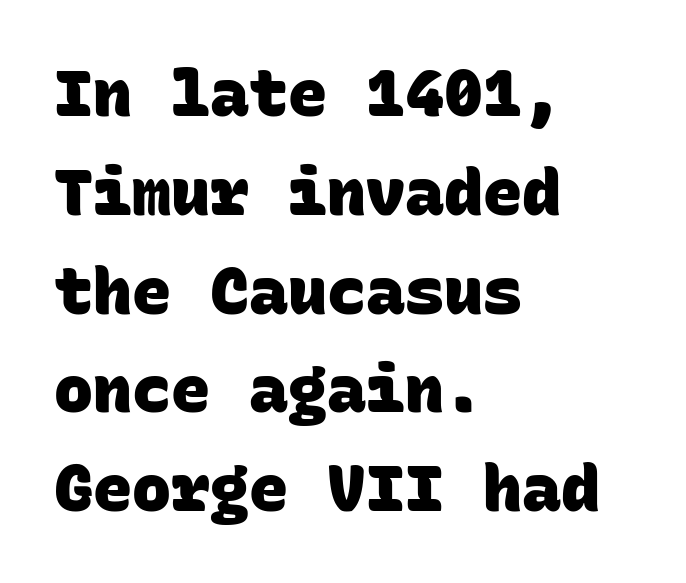
Does extra space separate the letters? No, they use regular spacing. The typesetting leans heavy: a genuine bold. The passage is arranged the way most books set body copy — flush left. You could count columns in this text — the font is strictly monospaced. Honestly, there is no underline to notice here at all.
